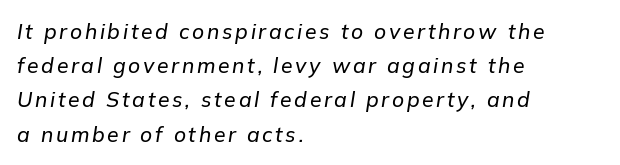
{"italic": "yes", "lean": "right", "slant_degrees": 9, "underline": "no", "align": "left", "line_spacing": "normal", "line_spacing_ratio": 1.63, "glyph_px": 21}
